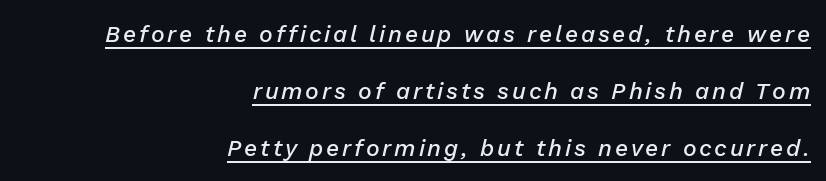
The image shows 23 px text type, italic (leaning right); set right-aligned, loose line spacing (2.48x), underlined.
